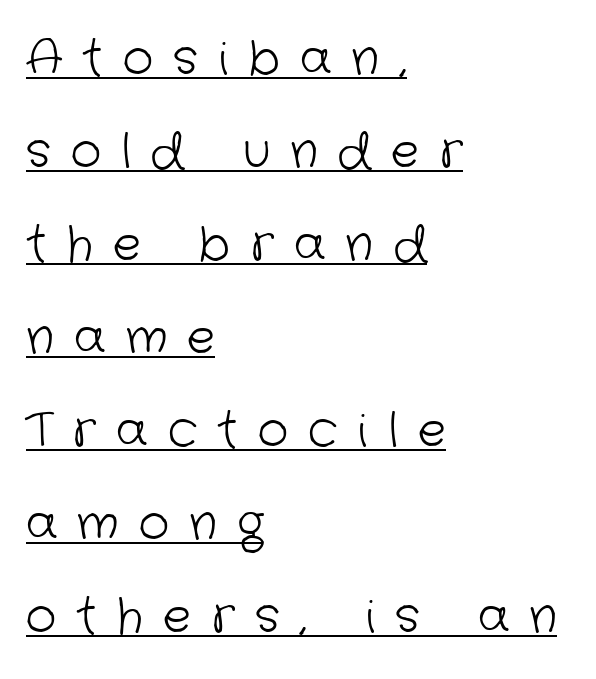
{"serif": "no", "bold": "no", "weight": "light", "width": "normal", "stroke_contrast": "low", "x_height": "medium", "monospaced": "no", "underline": "yes", "align": "left", "line_spacing": "loose", "line_spacing_ratio": 1.98, "letter_spacing": "wide", "letter_spacing_em": 0.43, "glyph_px": 47}
